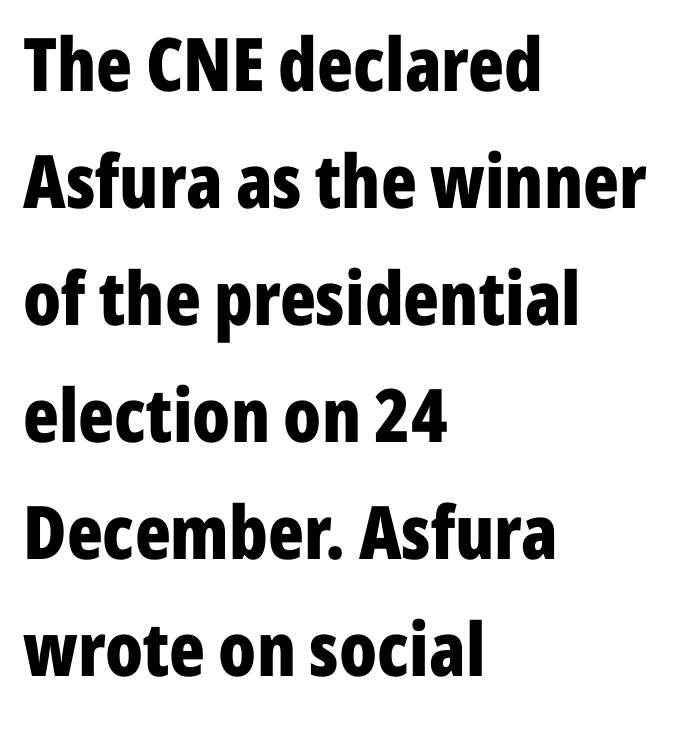
Q: Is the text bold? A: Yes.
Q: Is the text italic (slanted)? A: No, it is upright.
Q: Is the typeface a serif or a sans-serif typeface? A: Sans-serif.
Q: Is the text underlined? A: No.
Q: How is the paragraph aligned? A: Left-aligned.
Q: Is the spacing between letters normal or unusually wide? A: Normal.
Q: Is the spacing between lines tight, normal or loose? A: Normal.
Q: Width (condensed, normal, or wide)? A: Condensed.
Q: Stroke contrast? A: Low.
Q: x-height? A: Medium.
Q: Monospaced? A: No.
